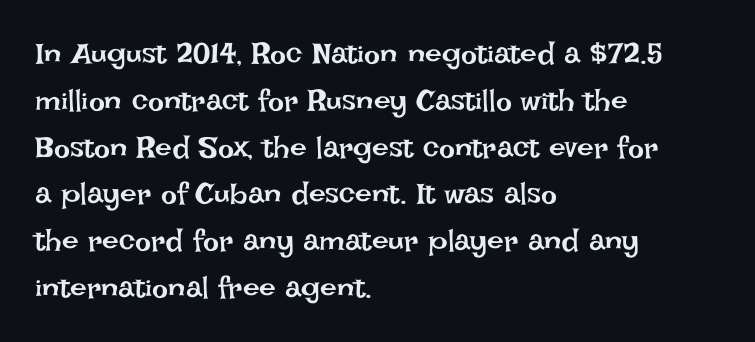
Observe the ordinary spacing: letters are neighbours, not strangers. Evenly set lines give the paragraph a standard silhouette. The letters stand upright; this is a roman face. The characters are drawn with everyday or finer stroke widths. All the whitespace from short lines collects on the right. Unmarked baselines from the first word to the last.
